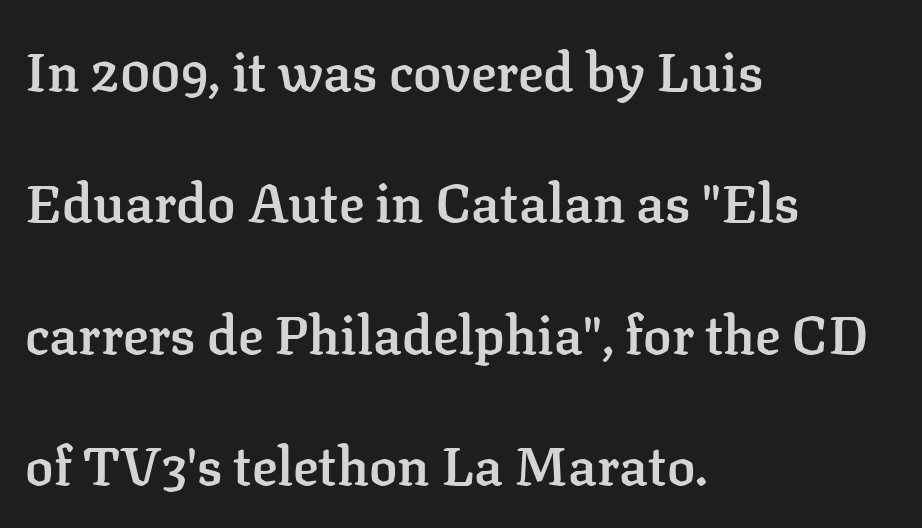
The image shows 53 px semibold serif type, upright; set left-aligned, loose line spacing (2.48x), normal letter spacing, not underlined; low stroke contrast and a medium x-height.
